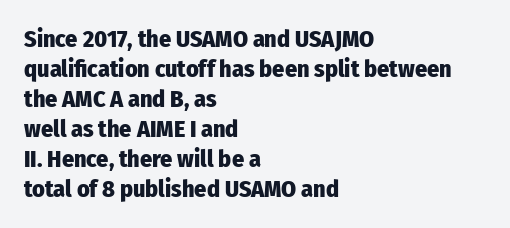
The image shows 24 px bold type, upright; set left-aligned, normal line spacing (1.25x), normal letter spacing, not underlined.
